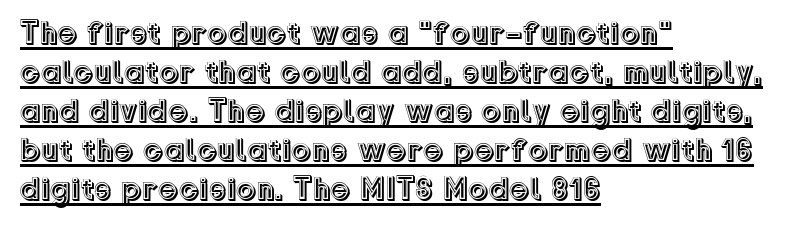
{"italic": "no", "width": "normal", "x_height": "medium", "monospaced": "no", "underline": "yes", "align": "left", "line_spacing_ratio": 1.22, "letter_spacing": "normal", "letter_spacing_em": 0.0, "glyph_px": 32}
